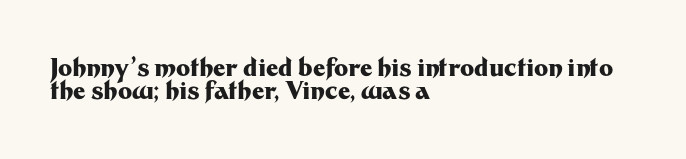
Q: Is the text bold? A: Yes.
Q: Is the text italic (slanted)? A: No, it is upright.
Q: Is the text underlined? A: No.
Q: How is the paragraph aligned? A: Left-aligned.
Q: Is the spacing between letters normal or unusually wide? A: Normal.
Q: Is the spacing between lines tight, normal or loose? A: Tight.
